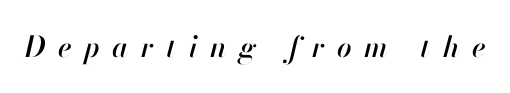
{"italic": "yes", "lean": "right", "slant_degrees": 13, "width": "normal", "stroke_contrast": "high", "x_height": "small", "monospaced": "no", "underline": "no", "letter_spacing": "wide", "letter_spacing_em": 0.43, "glyph_px": 29}
